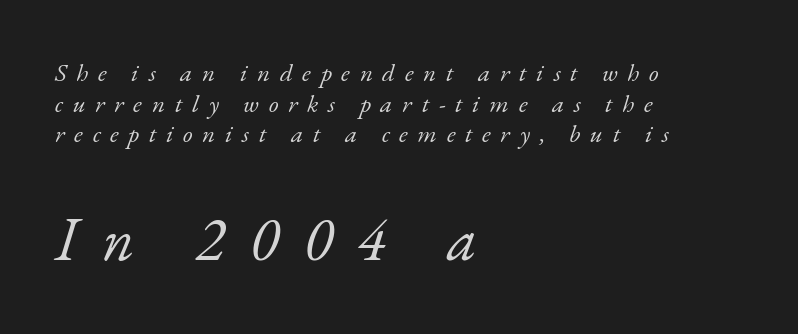
In this sample the second text group is rendered at the bigger scale. The font family rendered here belongs to the serif group. You could not count columns in this text — the font is proportionally spaced. Each line starts at the same left margin while the right side varies. Tracking value appears strongly positive — letters spread wide. Think standard paragraph weight, or any step lighter than that.
